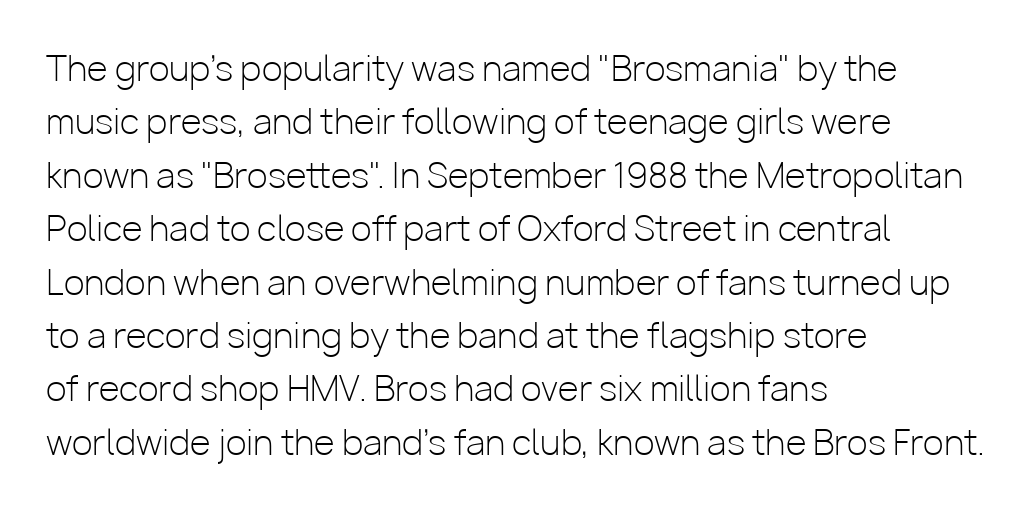
Q: Is the text bold? A: No.
Q: Is the text italic (slanted)? A: No, it is upright.
Q: Is the typeface a serif or a sans-serif typeface? A: Sans-serif.
Q: Is the text underlined? A: No.
Q: How is the paragraph aligned? A: Left-aligned.
Q: Is the spacing between letters normal or unusually wide? A: Normal.
Q: Is the spacing between lines tight, normal or loose? A: Normal.
Q: Width (condensed, normal, or wide)? A: Normal.
Q: Stroke contrast? A: Low.
Q: x-height? A: Medium.
Q: Monospaced? A: No.
